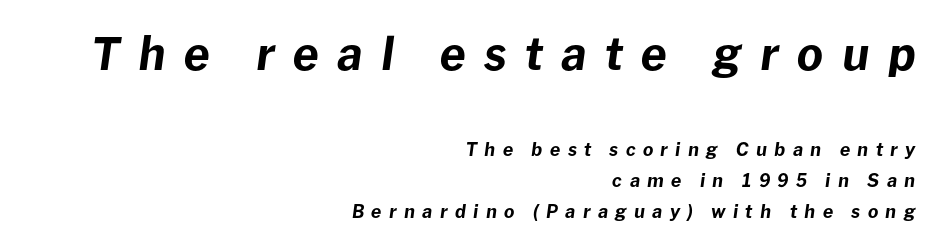
The image shows 45 px bold type, italic (leaning right); set right-aligned, normal line spacing (1.7x), unusually wide letter spacing (+0.41 em), not underlined; the first (top) block is 2.5x larger; low stroke contrast and a medium x-height.
